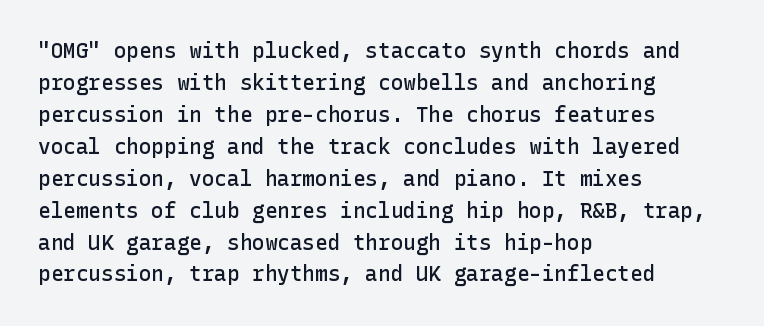
The image shows 21 px text type, upright; set left-aligned, normal line spacing (1.52x), normal letter spacing, not underlined.
